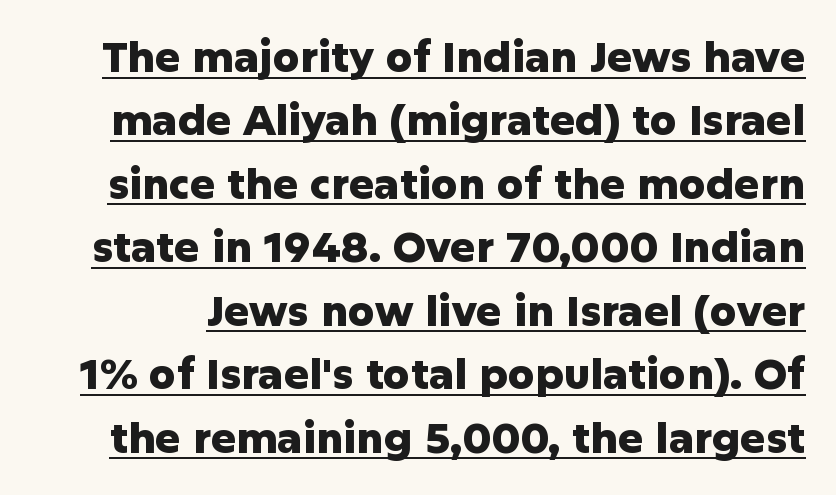
The image shows 42 px heavy sans-serif type, upright; set normal line spacing (1.51x), normal letter spacing, underlined; low stroke contrast and a medium x-height.
